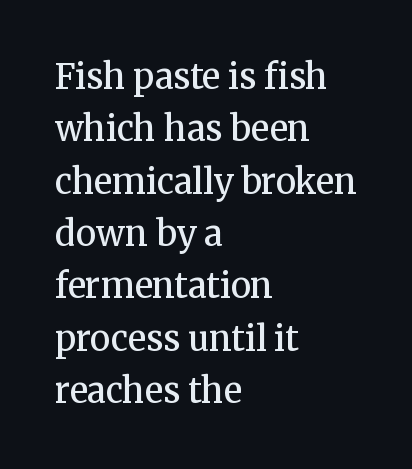
Summary of vertical rhythm: regular, with standard interline spacing. Summary of weight: moderately heavy, a semibold. The typesetter chose a ragged-right arrangement here. This sample uses a serif face. Spacing verdict: proportional, widths tailored to each character.
